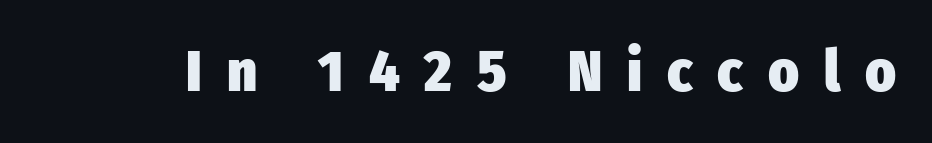
The image shows 58 px heavy, condensed sans-serif type, upright; set unusually wide letter spacing (+0.43 em), not underlined; low stroke contrast and a medium x-height.
